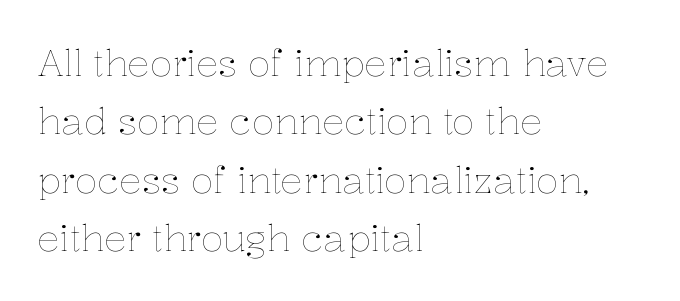
The image shows 37 px thin type, upright; set left-aligned, normal line spacing (1.58x), normal letter spacing, not underlined; low stroke contrast and a medium x-height.
